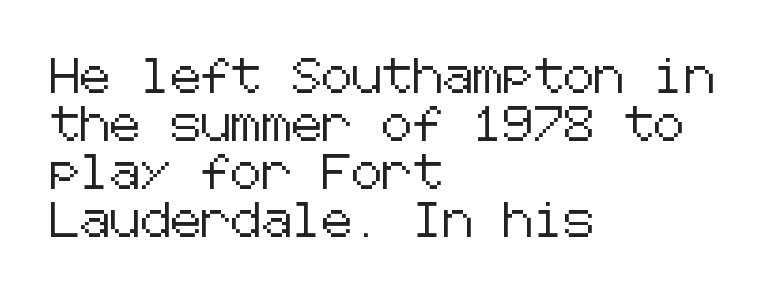
Every stem runs plumb, perpendicular to the baseline. Only glyphs here, with clear space below each row. Tracking here is standard; glyphs follow each other at the usual distance. Horizontally, the lines are justified to the leading edge only. Summary of vertical rhythm: regular, with standard interline spacing.
